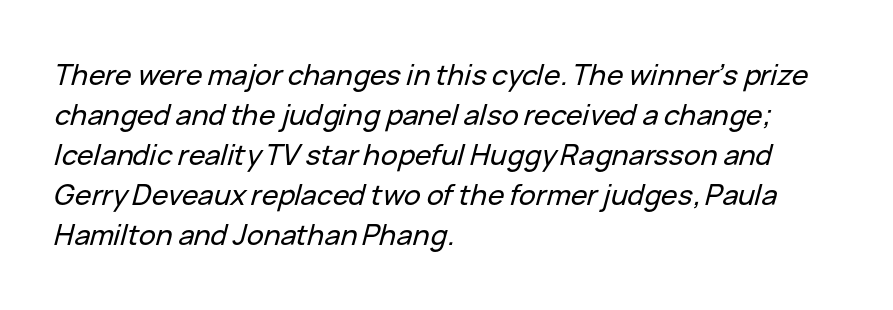
Q: Is the text italic (slanted)? A: Yes, it leans right by about 15 degrees.
Q: Is the text underlined? A: No.
Q: How is the paragraph aligned? A: Left-aligned.
Q: Is the spacing between letters normal or unusually wide? A: Normal.
Q: Is the spacing between lines tight, normal or loose? A: Normal.
Q: Width (condensed, normal, or wide)? A: Normal.
Q: Stroke contrast? A: Low.
Q: x-height? A: Medium.
Q: Monospaced? A: No.
